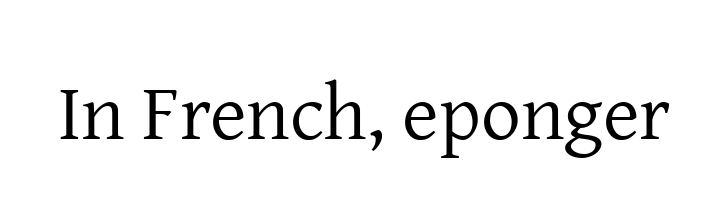
{"serif": "yes", "italic": "no", "bold": "no", "weight": "regular", "width": "normal", "stroke_contrast": "low", "x_height": "medium", "monospaced": "no", "underline": "no", "letter_spacing": "normal", "letter_spacing_em": 0.0, "glyph_px": 79}
